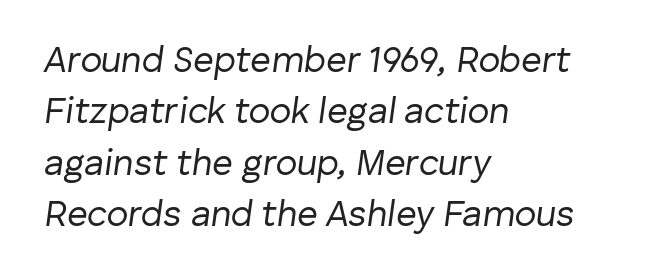
Q: Is the text bold? A: No.
Q: Is the text italic (slanted)? A: Yes, it leans right by about 8 degrees.
Q: Is the text underlined? A: No.
Q: How is the paragraph aligned? A: Left-aligned.
Q: Is the spacing between letters normal or unusually wide? A: Normal.
Q: Is the spacing between lines tight, normal or loose? A: Normal.
Q: Width (condensed, normal, or wide)? A: Normal.
Q: Stroke contrast? A: Low.
Q: x-height? A: Medium.
Q: Monospaced? A: No.
